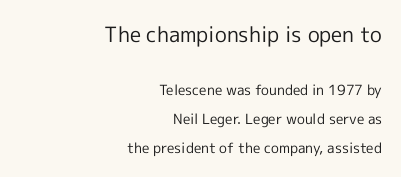
Type without underlining. Here the glyphs are tracked normally, forming tight word shapes. The letters look calm and open, with moderate or lighter stems. A typesetter would call this leading open, well beyond the default. Where is the straight margin? On the right.
